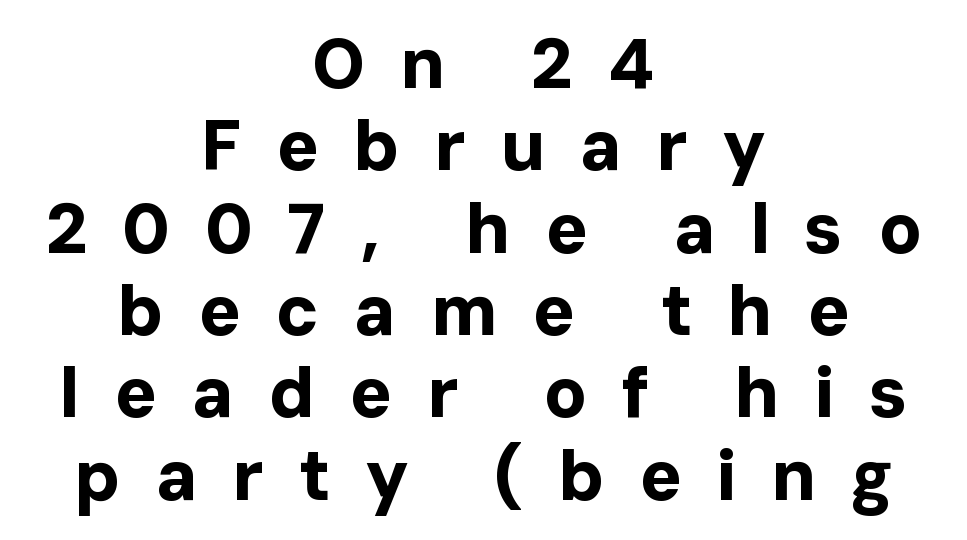
The image shows 71 px bold sans-serif type, upright; set centered, line spacing 1.16x, unusually wide letter spacing (+0.48 em), not underlined; low stroke contrast and a medium x-height.
